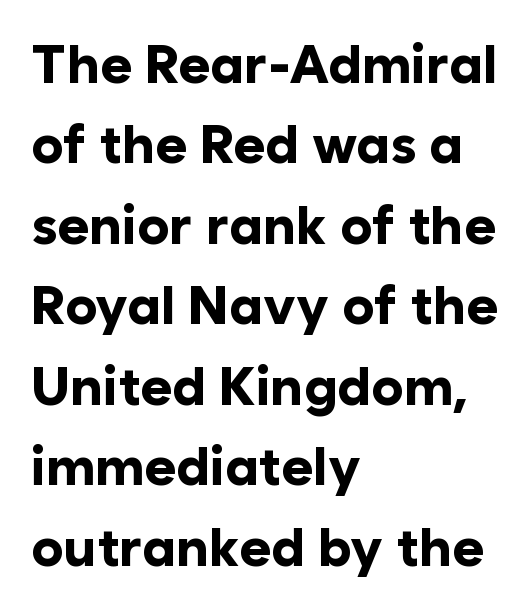
When letters stand straight like this, we call the style roman or upright. Classification — sans serif. The leading is moderate, giving the passage an even texture. Weight: bold.
